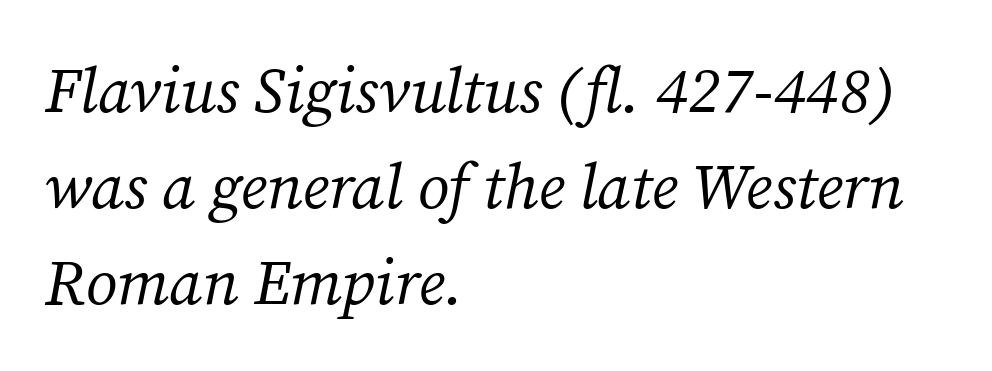
This rendering employs a face with finishing strokes, i.e., a serif. This sample keeps an unexceptional amount of space between lines. Think of a printed novel: that variable character pitch is what you see here. Just letters on the line, the space beneath them empty. Spacing between characters is what you'd get straight out of the box. The letters look calm and open, with moderate or lighter stems.
